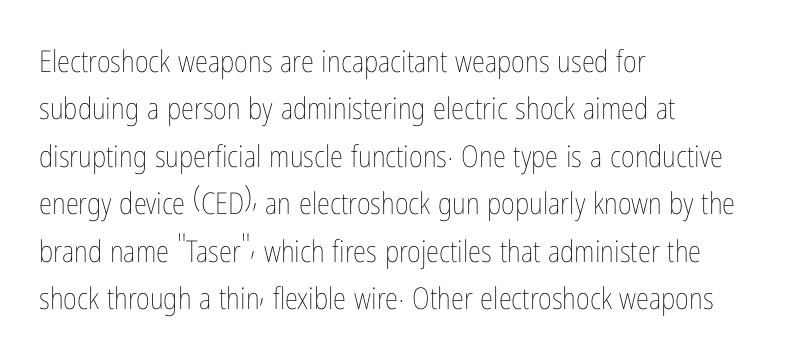
Whoever set this chose a conventional vertical rhythm. Teacher's note: observe the even left margin — that is flush-left alignment. The glyphs are unaccompanied by any horizontal stroke below them. Stems here are at most as thick as an everyday book face.
